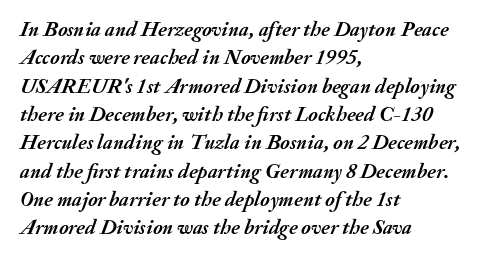
{"italic": "yes", "lean": "right", "slant_degrees": 20, "bold": "yes", "underline": "no", "align": "left", "line_spacing": "normal", "line_spacing_ratio": 1.35, "letter_spacing": "normal", "letter_spacing_em": 0.0, "glyph_px": 21}
